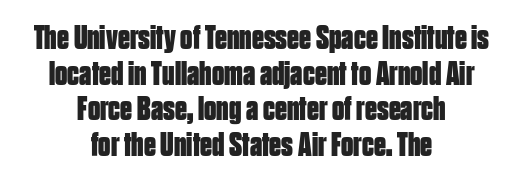
The image shows 34 px bold, condensed sans-serif type, upright; set centered, tight line spacing (1.05x), normal letter spacing, not underlined; low stroke contrast and a large x-height.
